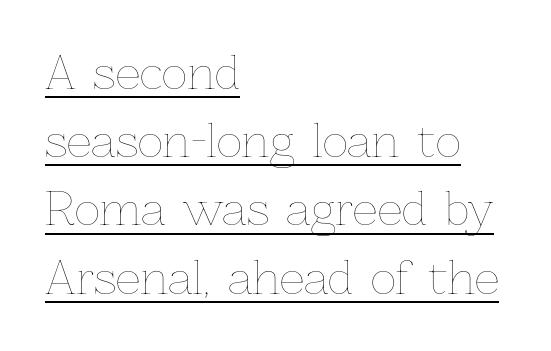
The image shows 44 px thin type, upright; set left-aligned, normal line spacing (1.55x), normal letter spacing, underlined; low stroke contrast and a medium x-height.
